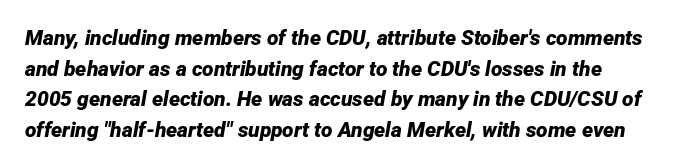
{"italic": "yes", "lean": "right", "slant_degrees": 12, "bold": "yes", "underline": "no", "line_spacing": "normal", "line_spacing_ratio": 1.46, "letter_spacing": "normal", "letter_spacing_em": 0.0, "glyph_px": 21}
